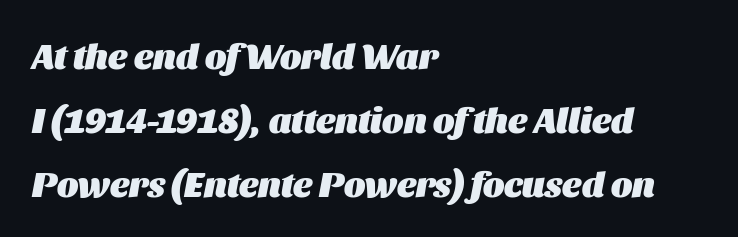
The image shows 36 px heavy type, italic (leaning right); set left-aligned, line spacing 1.78x, normal letter spacing, not underlined; medium stroke contrast and a large x-height.
